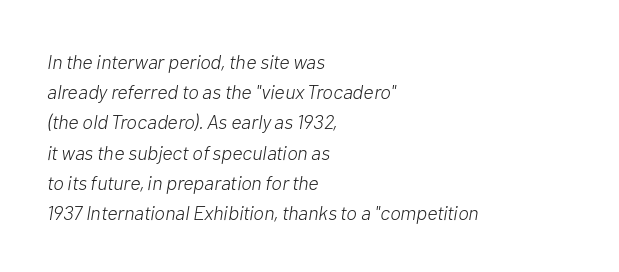
{"italic": "yes", "lean": "right", "slant_degrees": 10, "bold": "no", "underline": "no", "align": "left", "line_spacing": "normal", "line_spacing_ratio": 1.51, "letter_spacing": "normal", "letter_spacing_em": 0.0, "glyph_px": 20}
